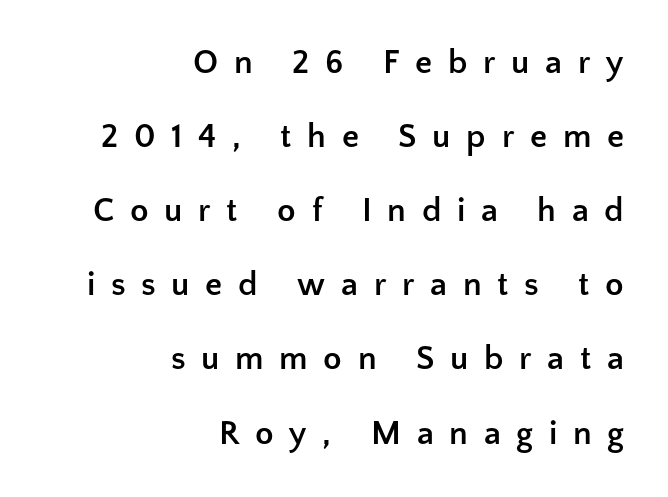
Q: Is the text bold? A: Yes.
Q: Is the text italic (slanted)? A: No, it is upright.
Q: Is the typeface a serif or a sans-serif typeface? A: Sans-serif.
Q: Is the text underlined? A: No.
Q: How is the paragraph aligned? A: Right-aligned.
Q: Is the spacing between letters normal or unusually wide? A: Unusually wide.
Q: Is the spacing between lines tight, normal or loose? A: Loose.
Q: Width (condensed, normal, or wide)? A: Normal.
Q: Stroke contrast? A: Low.
Q: x-height? A: Medium.
Q: Monospaced? A: No.
